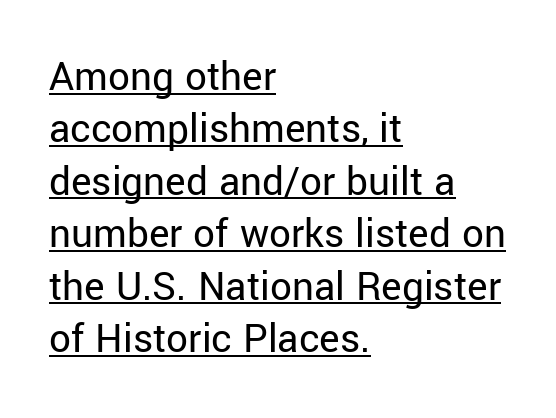
The image shows 43 px regular-weight sans-serif type, upright; set left-aligned, line spacing 1.22x, normal letter spacing, underlined; low stroke contrast and a medium x-height.
